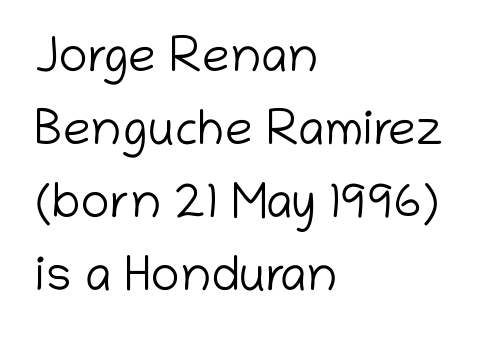
The image shows 49 px light sans-serif type, upright; set left-aligned, normal line spacing (1.49x), normal letter spacing, not underlined; low stroke contrast and a medium x-height.
